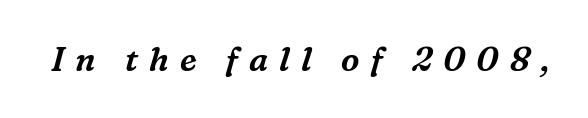
Q: Is the text italic (slanted)? A: Yes, it leans right by about 16 degrees.
Q: Is the typeface a serif or a sans-serif typeface? A: Serif.
Q: Is the text underlined? A: No.
Q: Is the spacing between letters normal or unusually wide? A: Unusually wide.
Q: Width (condensed, normal, or wide)? A: Normal.
Q: Stroke contrast? A: Medium.
Q: x-height? A: Medium.
Q: Monospaced? A: No.
